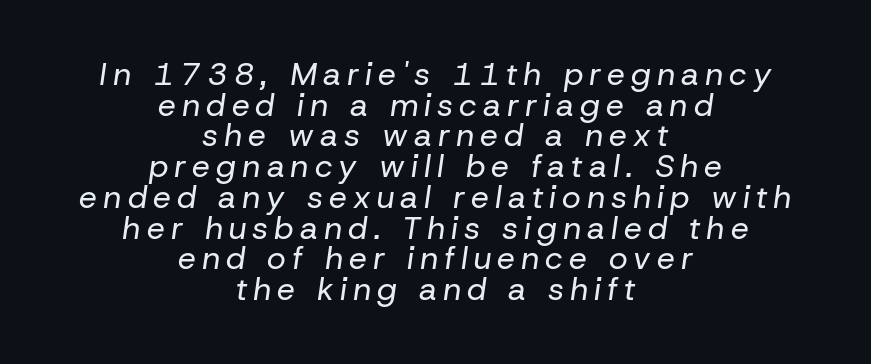
Q: Is the text bold? A: No.
Q: Is the text italic (slanted)? A: Yes, it leans right by about 8 degrees.
Q: Is the text underlined? A: No.
Q: How is the paragraph aligned? A: Centered.
Q: Is the spacing between lines tight, normal or loose? A: Tight.
Q: Width (condensed, normal, or wide)? A: Normal.
Q: Stroke contrast? A: Low.
Q: x-height? A: Medium.
Q: Monospaced? A: No.
